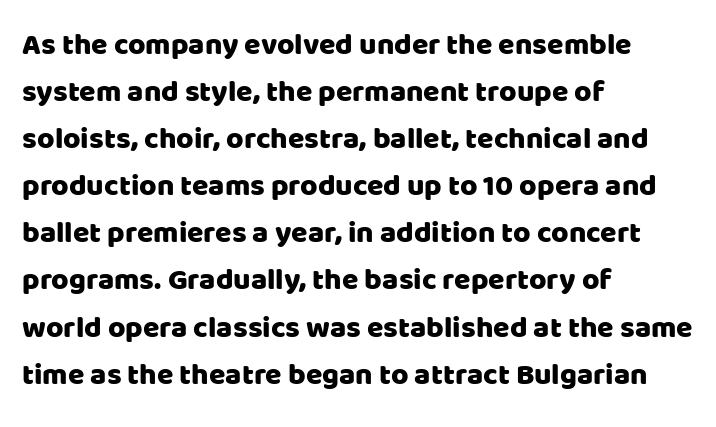
Q: Is the text italic (slanted)? A: No, it is upright.
Q: Is the typeface a serif or a sans-serif typeface? A: Sans-serif.
Q: Is the text underlined? A: No.
Q: How is the paragraph aligned? A: Left-aligned.
Q: Is the spacing between letters normal or unusually wide? A: Normal.
Q: Is the spacing between lines tight, normal or loose? A: Normal.
Q: Width (condensed, normal, or wide)? A: Normal.
Q: Stroke contrast? A: Low.
Q: x-height? A: Large.
Q: Monospaced? A: No.
